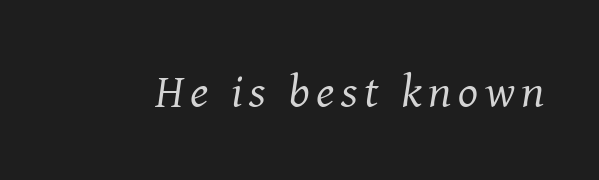
Do the characters align in a grid? No, the font is proportional. Has an underline been added? It has not. Counters stay open thanks to moderate or lighter strokes. Look at the bottom of the vertical strokes: they flare into serifs here. When letters slant like this, we call the style italic.
